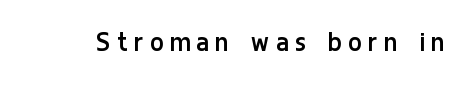
The image shows 31 px regular-weight, condensed sans-serif type, upright; set unusually wide letter spacing (+0.24 em), not underlined; low stroke contrast and a medium x-height.
